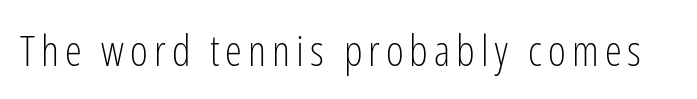
Spacing verdict: proportional, widths tailored to each character. Upright lettering throughout. The specimen omits any rule beneath the text block's lines. Each letter's strokes conclude bluntly, with no projecting serifs.
